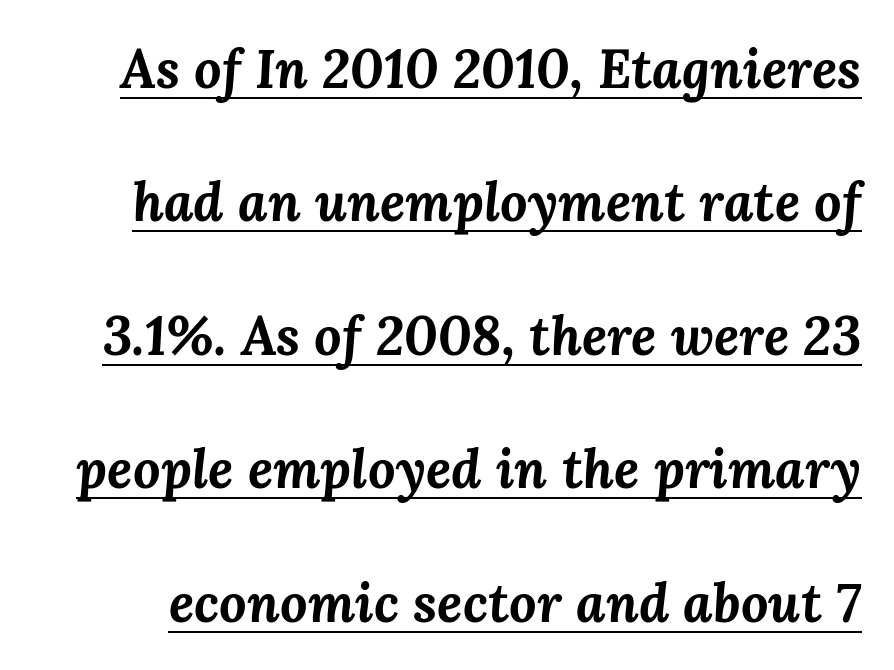
{"italic": "yes", "lean": "right", "slant_degrees": 3, "bold": "yes", "weight": "bold", "width": "normal", "stroke_contrast": "medium", "x_height": "medium", "monospaced": "no", "underline": "yes", "line_spacing": "loose", "line_spacing_ratio": 2.47, "letter_spacing": "normal", "letter_spacing_em": 0.0, "glyph_px": 54}
